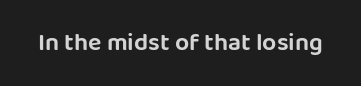
If you drew a line through each stem, it would be perfectly vertical. Characters follow at the spacing the type designer built in. The words here are not underlined.
